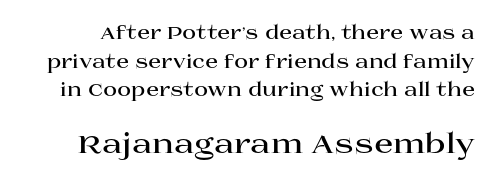
{"serif": "yes", "italic": "no", "bold": "yes", "weight": "bold", "width": "wide", "stroke_contrast": "high", "x_height": "large", "monospaced": "no", "underline": "no", "line_spacing": "normal", "line_spacing_ratio": 1.51, "letter_spacing": "normal", "letter_spacing_em": 0.0, "larger_block": "second", "size_ratio": 1.47, "glyph_px": 28}
